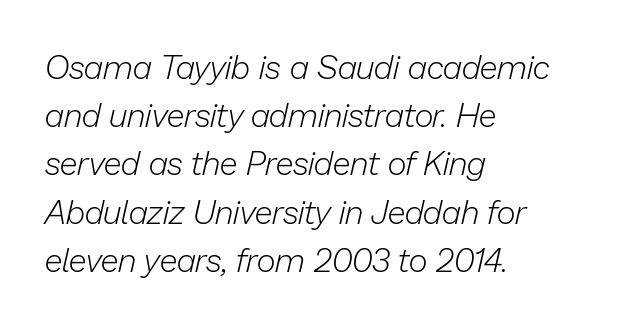
{"italic": "yes", "lean": "right", "slant_degrees": 13, "bold": "no", "weight": "light", "width": "normal", "stroke_contrast": "low", "x_height": "medium", "monospaced": "no", "underline": "no", "align": "left", "line_spacing": "normal", "line_spacing_ratio": 1.46, "letter_spacing": "normal", "letter_spacing_em": 0.0, "glyph_px": 33}
